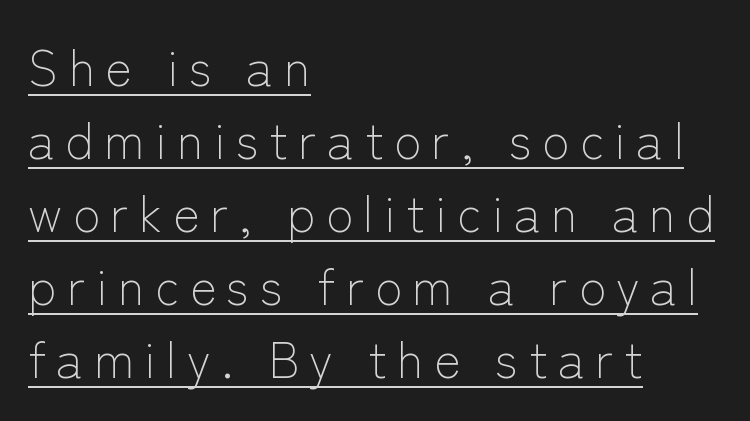
{"serif": "no", "italic": "no", "bold": "no", "weight": "light", "width": "normal", "stroke_contrast": "low", "x_height": "medium", "monospaced": "no", "underline": "yes", "align": "left", "line_spacing": "normal", "line_spacing_ratio": 1.46, "letter_spacing": "wide", "letter_spacing_em": 0.21, "glyph_px": 50}
